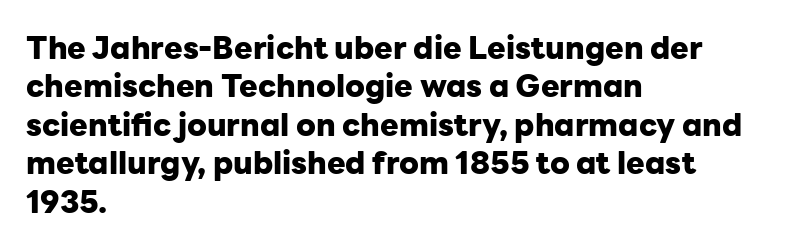
This sample is left-justified, so line endings fall wherever the words run out. Each row of text sits above clean, open space. Words appear dense and cohesive because spacing is normal. These words are printed bold, with thick strokes throughout. Italic: no, the glyphs are upright roman. To sum up the face: it is a sans, with no serifs.
